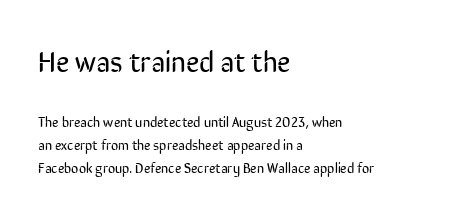
Does the type have serifs? No, each stem ends abruptly. Style check: upright. Caption: upper text group enlarged, lower text group reduced. The gaps between neighbouring characters are ordinary and unremarkable.
